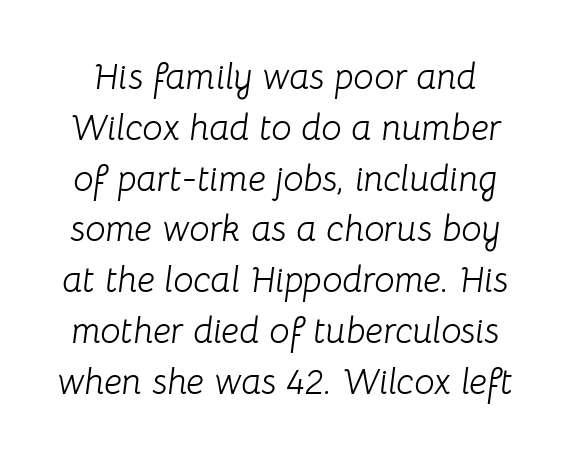
Q: Is the text bold? A: No.
Q: Is the text italic (slanted)? A: Yes, it leans right by about 8 degrees.
Q: Is the text underlined? A: No.
Q: Is the spacing between letters normal or unusually wide? A: Normal.
Q: Is the spacing between lines tight, normal or loose? A: Normal.
Q: Width (condensed, normal, or wide)? A: Normal.
Q: Stroke contrast? A: Low.
Q: x-height? A: Medium.
Q: Monospaced? A: No.
